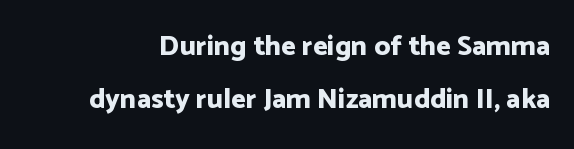
Q: Is the text bold? A: Yes.
Q: Is the text italic (slanted)? A: No, it is upright.
Q: Is the typeface a serif or a sans-serif typeface? A: Sans-serif.
Q: Is the text underlined? A: No.
Q: Is the spacing between letters normal or unusually wide? A: Normal.
Q: Is the spacing between lines tight, normal or loose? A: Loose.
Q: Width (condensed, normal, or wide)? A: Normal.
Q: Stroke contrast? A: Low.
Q: x-height? A: Medium.
Q: Monospaced? A: No.
